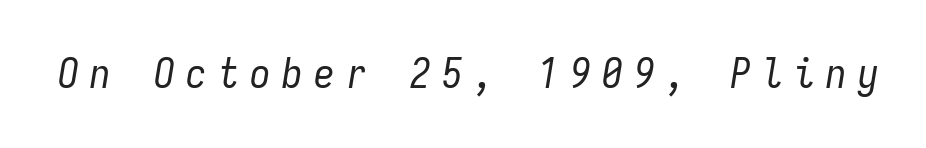
The zone under the glyphs is completely vacant. What stands out about the letter spacing? Its width — letters are far apart. The cut favours lightness, reaching ordinary text weight at its darkest. There's an unmistakable incline to the writing here.
